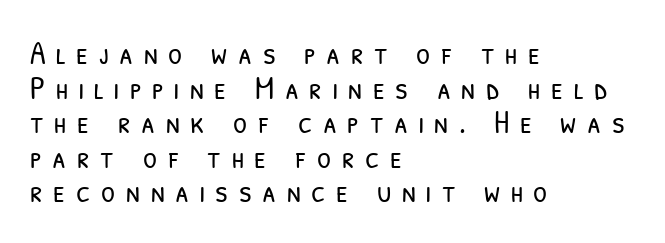
Q: Is the text bold? A: No.
Q: Is the typeface a serif or a sans-serif typeface? A: Sans-serif.
Q: Is the text underlined? A: No.
Q: How is the paragraph aligned? A: Left-aligned.
Q: Is the spacing between letters normal or unusually wide? A: Unusually wide.
Q: Is the spacing between lines tight, normal or loose? A: Tight.
Q: Width (condensed, normal, or wide)? A: Condensed.
Q: Stroke contrast? A: Low.
Q: x-height? A: Medium.
Q: Monospaced? A: No.
